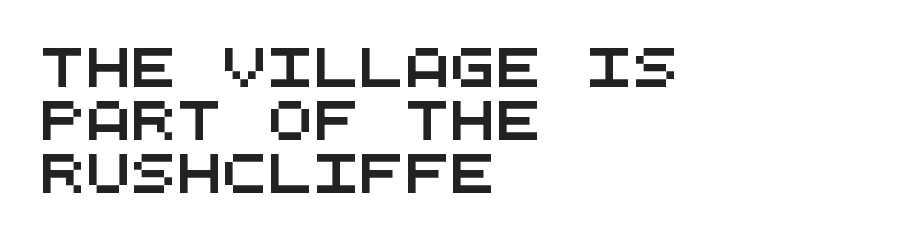
The image shows 38 px wide sans-serif type, monospaced; set left-aligned, normal line spacing (1.4x), normal letter spacing, not underlined; medium stroke contrast and a large x-height.
